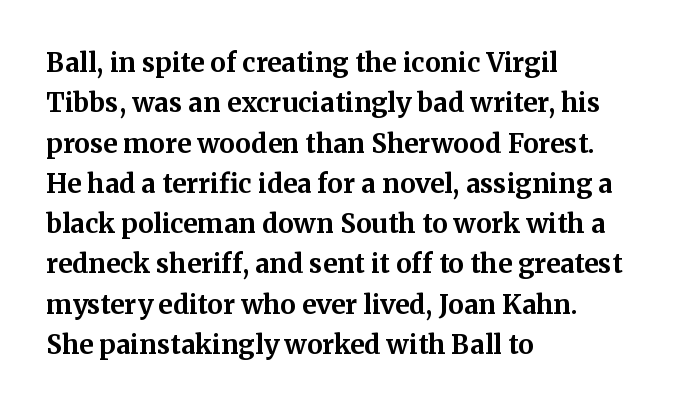
Q: Is the text bold? A: Yes.
Q: Is the text italic (slanted)? A: No, it is upright.
Q: Is the text underlined? A: No.
Q: How is the paragraph aligned? A: Left-aligned.
Q: Is the spacing between letters normal or unusually wide? A: Normal.
Q: Is the spacing between lines tight, normal or loose? A: Normal.
